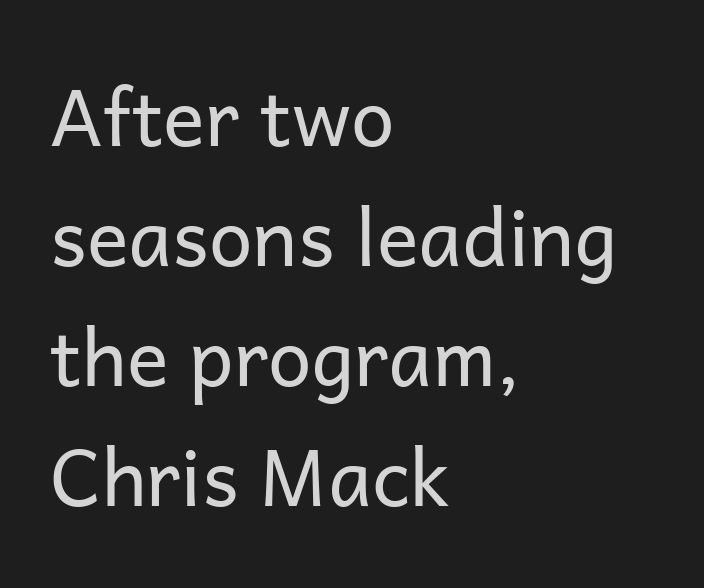
Q: Is the text bold? A: No.
Q: Is the text italic (slanted)? A: No, it is upright.
Q: Is the typeface a serif or a sans-serif typeface? A: Sans-serif.
Q: Is the text underlined? A: No.
Q: How is the paragraph aligned? A: Left-aligned.
Q: Is the spacing between letters normal or unusually wide? A: Normal.
Q: Is the spacing between lines tight, normal or loose? A: Normal.
Q: Width (condensed, normal, or wide)? A: Normal.
Q: Stroke contrast? A: Low.
Q: x-height? A: Medium.
Q: Monospaced? A: No.
